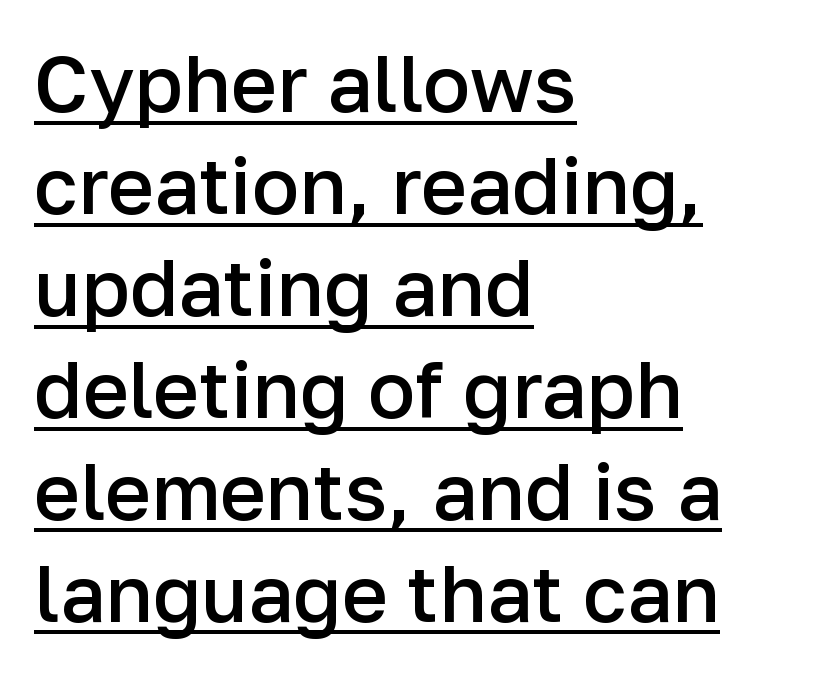
The axis of the letterforms is exactly vertical. The type is set solid horizontally, with unmodified tracking. The designer went with a sans here, leaving each stem footless. Like a heading marked for emphasis, these lines bear an underscore.
